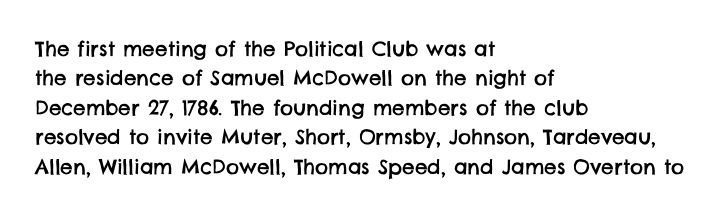
The space directly below the letters is spotless. The leading is moderate, giving the passage an even texture. Layout note: lines flush left. Default kerning and tracking; the words read as compact shapes.
